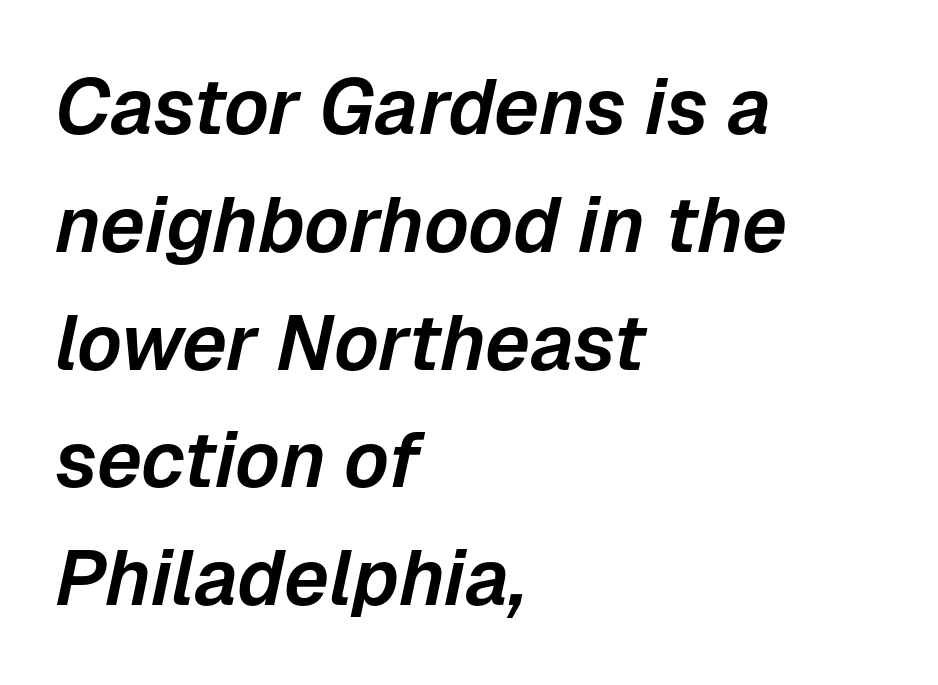
{"italic": "yes", "lean": "right", "slant_degrees": 12, "width": "normal", "stroke_contrast": "low", "x_height": "medium", "monospaced": "no", "underline": "no", "align": "left", "line_spacing": "normal", "line_spacing_ratio": 1.51, "letter_spacing": "normal", "letter_spacing_em": 0.0, "glyph_px": 78}
